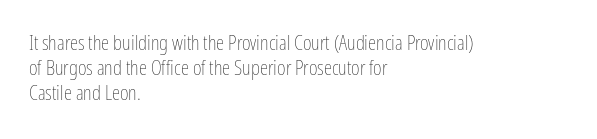
Q: Is the text bold? A: No.
Q: Is the text italic (slanted)? A: No, it is upright.
Q: Is the text underlined? A: No.
Q: How is the paragraph aligned? A: Left-aligned.
Q: Is the spacing between letters normal or unusually wide? A: Normal.
